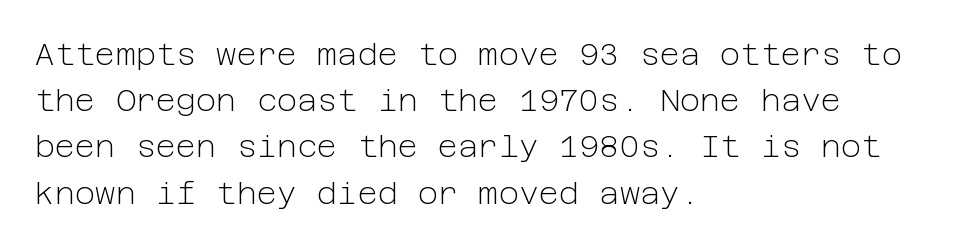
Q: Is the text bold? A: No.
Q: Is the text italic (slanted)? A: No, it is upright.
Q: Is the typeface a serif or a sans-serif typeface? A: Sans-serif.
Q: Is the text underlined? A: No.
Q: How is the paragraph aligned? A: Left-aligned.
Q: Is the spacing between letters normal or unusually wide? A: Normal.
Q: Is the spacing between lines tight, normal or loose? A: Normal.
Q: Width (condensed, normal, or wide)? A: Normal.
Q: Stroke contrast? A: Low.
Q: x-height? A: Medium.
